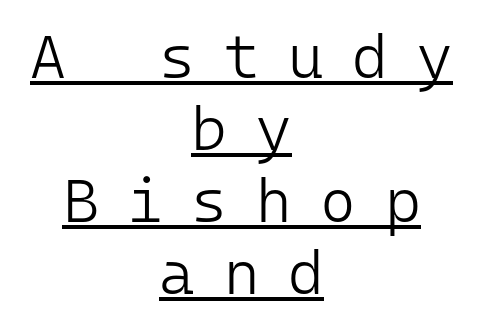
{"serif": "no", "italic": "no", "bold": "no", "weight": "light", "width": "normal", "stroke_contrast": "low", "x_height": "medium", "monospaced": "yes", "underline": "yes", "align": "center", "line_spacing_ratio": 1.18, "letter_spacing": "wide", "letter_spacing_em": 0.47, "glyph_px": 61}
